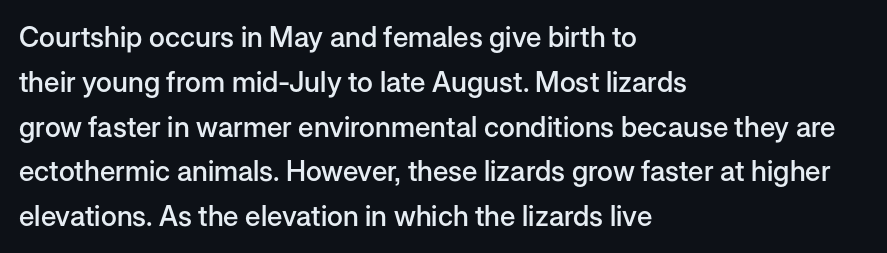
Visually the block forms a straight wall on the left and a jagged coastline on the right. A clean baseline with only descenders dipping below it. Moderately thickened strokes mark this as semibold type. Letter spacing: default. Font category for this specimen: sans-serif. Ordinary non-slanted type is in use.
